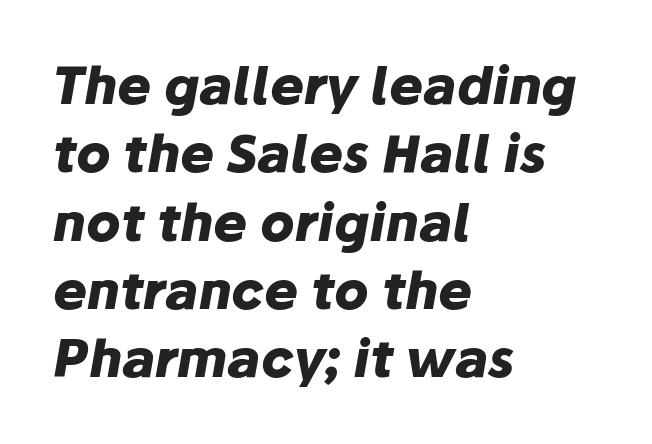
{"italic": "yes", "lean": "right", "slant_degrees": 10, "bold": "yes", "weight": "heavy", "width": "normal", "stroke_contrast": "low", "x_height": "medium", "monospaced": "no", "underline": "no", "align": "left", "line_spacing": "normal", "line_spacing_ratio": 1.34, "letter_spacing": "normal", "letter_spacing_em": 0.0, "glyph_px": 51}
